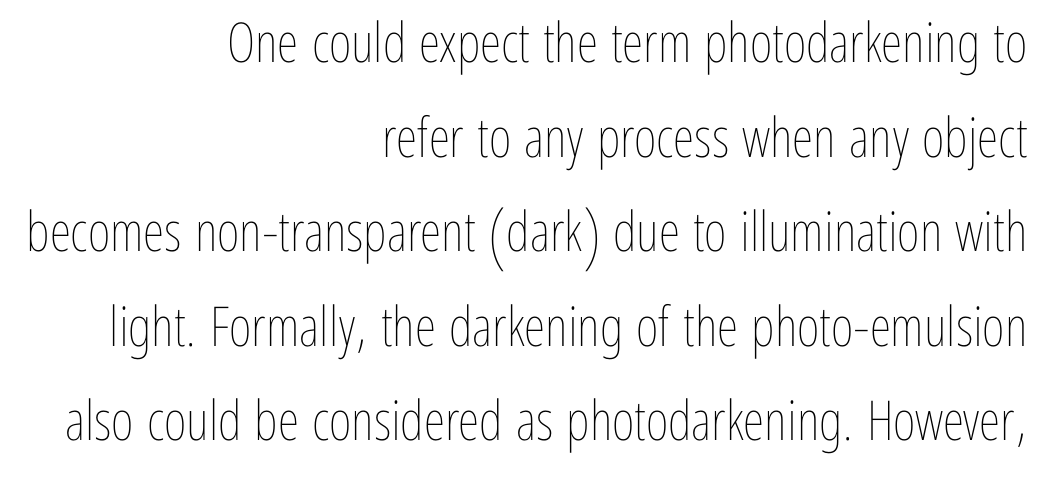
The tracking reads as untouched default to a designer's eye. Nobody drew a line under any word here. These lines stack with their right ends in a neat column. A roman cut, with each character standing at attention. The font sits on the lighter half of the weight spectrum, regular included. You could not count columns in this text — the font is proportionally spaced.
